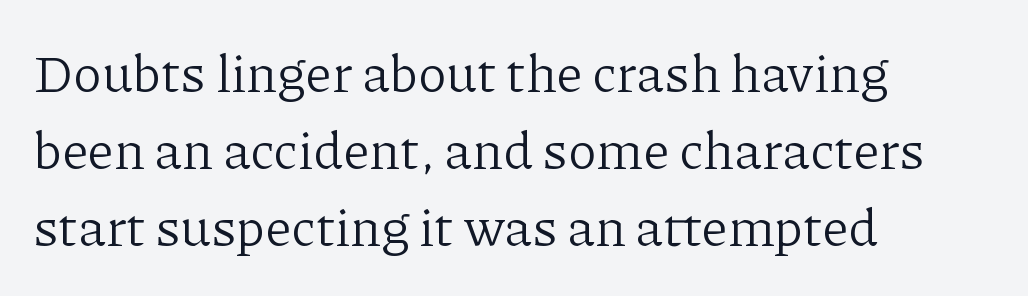
The image shows 53 px light serif type, upright; set left-aligned, normal line spacing (1.45x), normal letter spacing, not underlined; low stroke contrast and a medium x-height.
